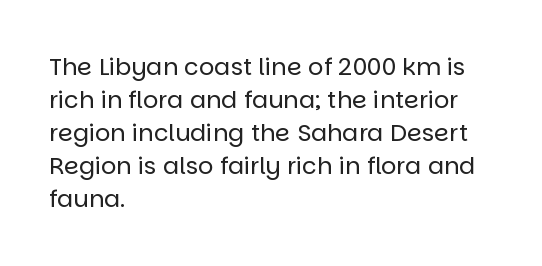
The image shows 24 px text type, upright; set left-aligned, normal line spacing (1.38x), normal letter spacing, not underlined.
